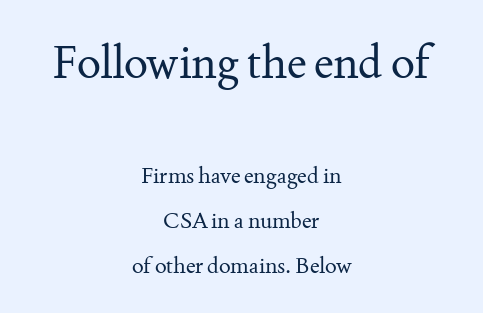
Q: Is the text bold? A: No.
Q: Is the text italic (slanted)? A: No, it is upright.
Q: Is the typeface a serif or a sans-serif typeface? A: Serif.
Q: Is the text underlined? A: No.
Q: How is the paragraph aligned? A: Centered.
Q: Is the spacing between letters normal or unusually wide? A: Normal.
Q: Is the spacing between lines tight, normal or loose? A: Loose.
Q: Which block of text is set in a larger size, the first (top) or the second (bottom)? A: The first (top) one.
Q: Width (condensed, normal, or wide)? A: Normal.
Q: Stroke contrast? A: Medium.
Q: x-height? A: Small.
Q: Monospaced? A: No.
